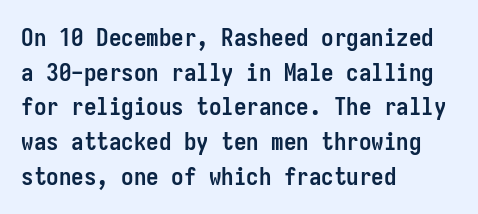
Q: Is the text bold? A: Yes.
Q: Is the text italic (slanted)? A: No, it is upright.
Q: Is the text underlined? A: No.
Q: How is the paragraph aligned? A: Left-aligned.
Q: Is the spacing between letters normal or unusually wide? A: Normal.
Q: Is the spacing between lines tight, normal or loose? A: Normal.
